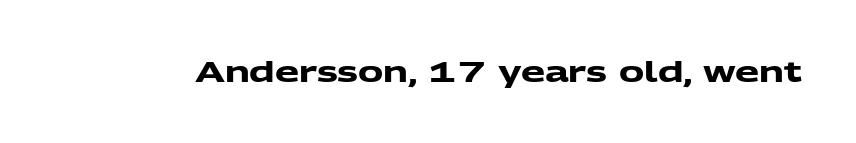
The image shows 28 px heavy, wide sans-serif type; set normal letter spacing, not underlined; medium stroke contrast and a medium x-height.
